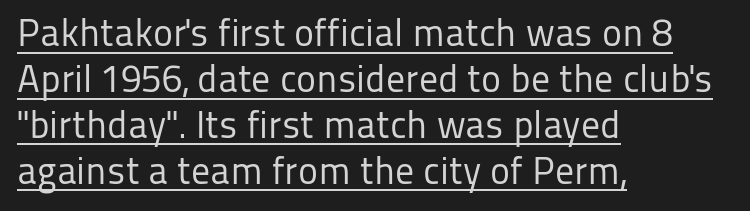
{"serif": "no", "italic": "no", "bold": "no", "weight": "regular", "width": "normal", "stroke_contrast": "low", "x_height": "medium", "monospaced": "no", "underline": "yes", "align": "left", "line_spacing_ratio": 1.21, "letter_spacing": "normal", "letter_spacing_em": 0.0, "glyph_px": 38}
